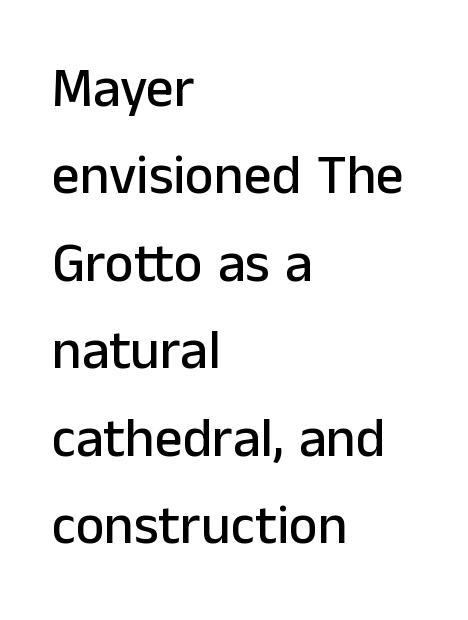
{"serif": "no", "italic": "no", "width": "normal", "stroke_contrast": "low", "x_height": "medium", "monospaced": "no", "underline": "no", "align": "left", "line_spacing": "normal", "line_spacing_ratio": 1.59, "letter_spacing": "normal", "letter_spacing_em": 0.0, "glyph_px": 55}
